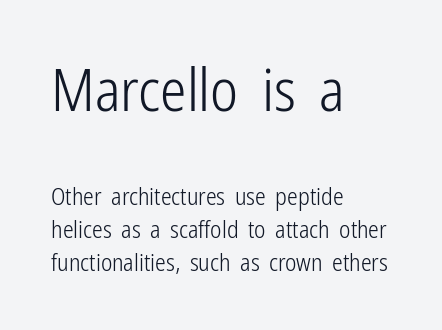
{"serif": "no", "italic": "no", "bold": "no", "weight": "light", "width": "condensed", "stroke_contrast": "low", "x_height": "medium", "monospaced": "no", "underline": "no", "align": "left", "line_spacing": "normal", "line_spacing_ratio": 1.38, "letter_spacing": "normal", "letter_spacing_em": 0.0, "larger_block": "first", "size_ratio": 2.46, "glyph_px": 59}
